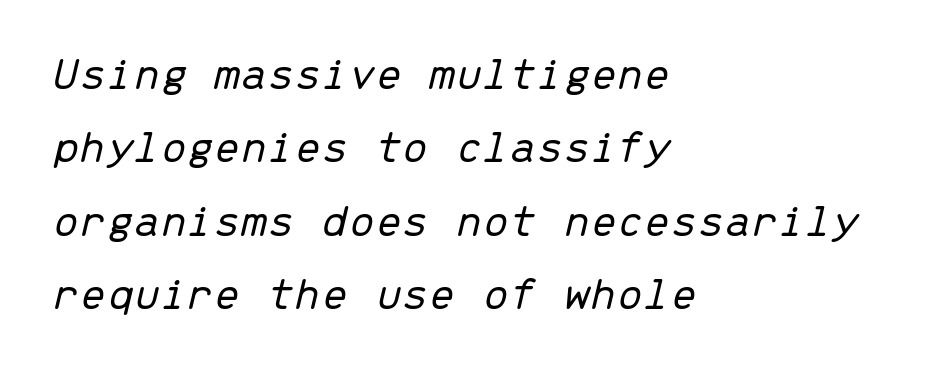
{"italic": "yes", "lean": "right", "slant_degrees": 13, "bold": "no", "weight": "light", "width": "normal", "stroke_contrast": "low", "x_height": "medium", "monospaced": "yes", "underline": "no", "align": "left", "line_spacing": "normal", "line_spacing_ratio": 1.53, "letter_spacing": "normal", "letter_spacing_em": 0.0, "glyph_px": 48}
